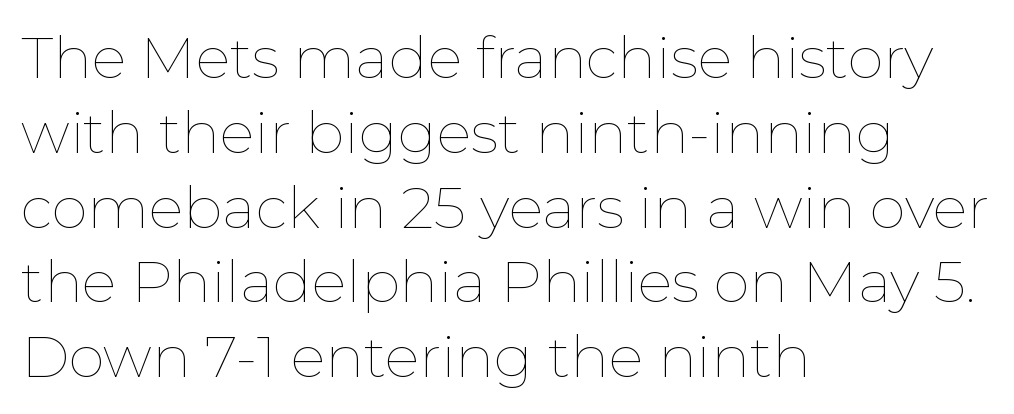
The words here are not underlined. The letters look calm and open, with moderate or lighter stems. Style check: upright. Varying glyph widths throughout — classic text-font behaviour. Where is the straight margin? On the left.
